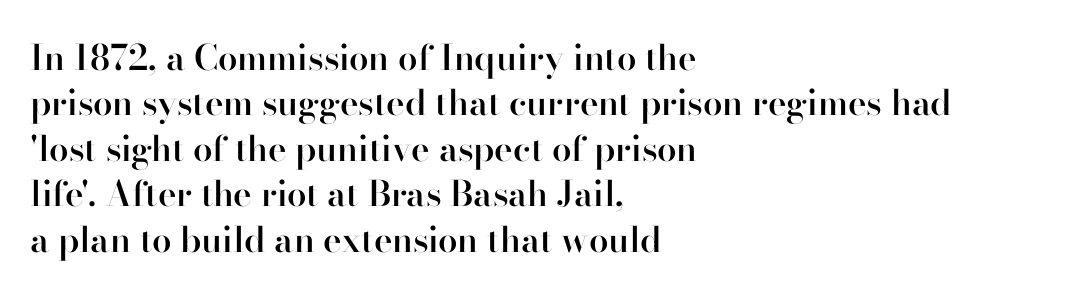
The designer went with a serif here, giving each stem small feet. Compared with typical paragraphs, the rows here are spaced about the same. The glyphs are unaccompanied by any horizontal stroke below them. A typesetter would call this zero additional tracking. The ragged edge is on the right, which tells us the setting is flush left. Varying glyph widths throughout — classic text-font behaviour.
